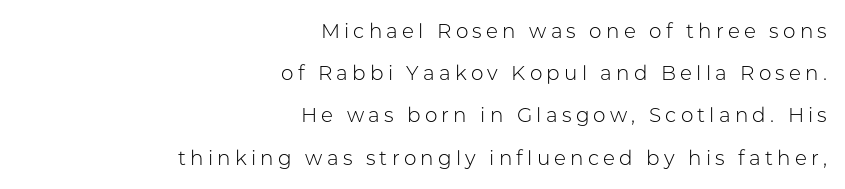
The image shows 20 px text type, upright; set right-aligned, loose line spacing (2.11x), unusually wide letter spacing (+0.21 em), not underlined.
